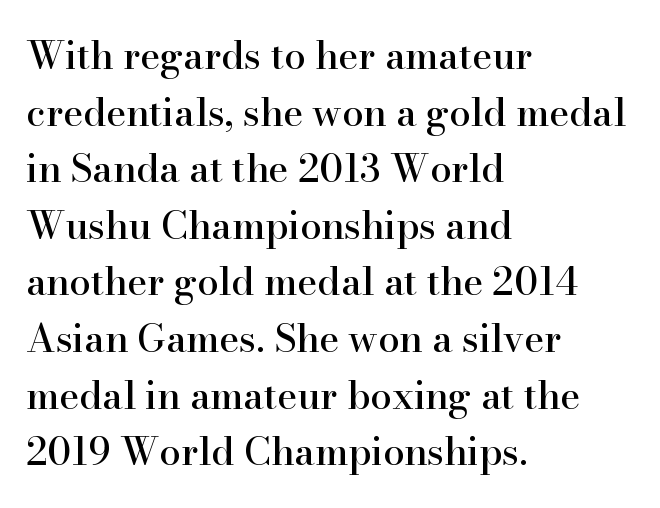
The image shows 38 px serif type, upright; set left-aligned, normal line spacing (1.49x), normal letter spacing, not underlined; high stroke contrast and a small x-height.
